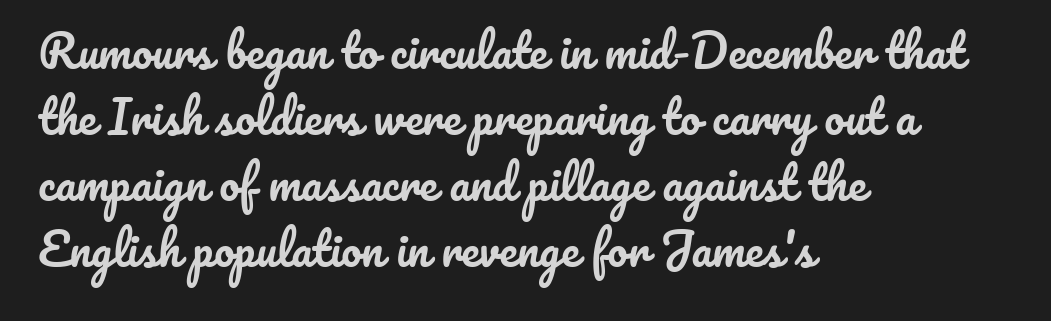
These lines are rendered in a variable-pitch font. If you drew a ruler down the left edge, every line would touch it. Has an underline been added? It has not. Rows of type keep a routine distance in the vertical direction.
